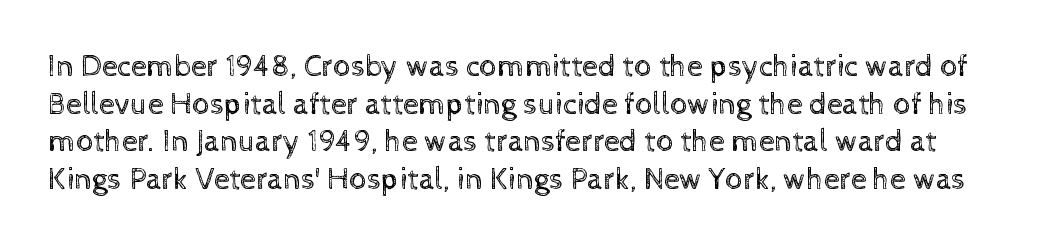
Q: Is the text bold? A: No.
Q: Is the text italic (slanted)? A: No, it is upright.
Q: Is the text underlined? A: No.
Q: Is the spacing between letters normal or unusually wide? A: Normal.
Q: Width (condensed, normal, or wide)? A: Normal.
Q: x-height? A: Medium.
Q: Monospaced? A: No.
